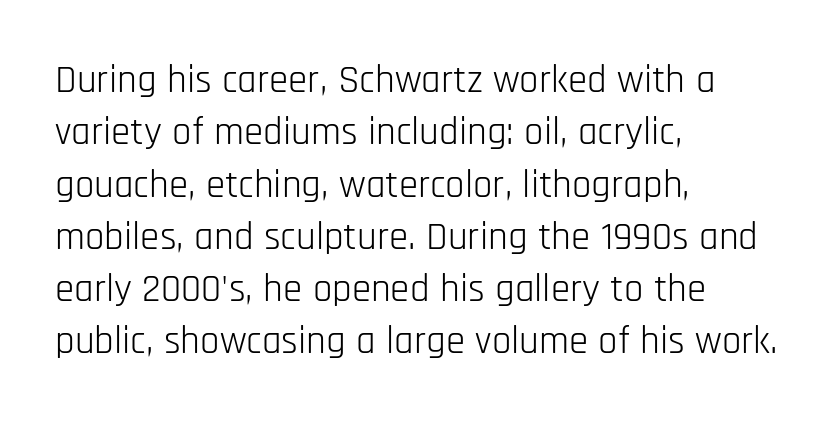
The image shows 39 px light, condensed sans-serif type, upright; set left-aligned, normal line spacing (1.34x), normal letter spacing, not underlined; low stroke contrast and a large x-height.
